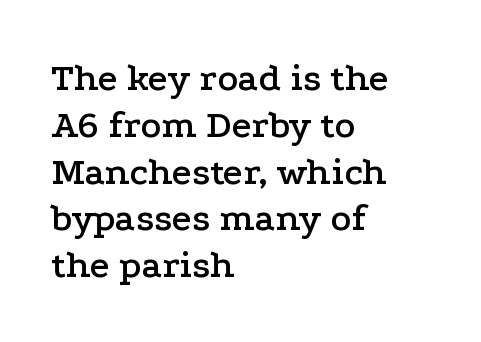
{"serif": "yes", "italic": "no", "width": "wide", "stroke_contrast": "low", "x_height": "medium", "monospaced": "no", "underline": "no", "align": "left", "line_spacing_ratio": 1.2, "letter_spacing": "normal", "letter_spacing_em": 0.0, "glyph_px": 39}
